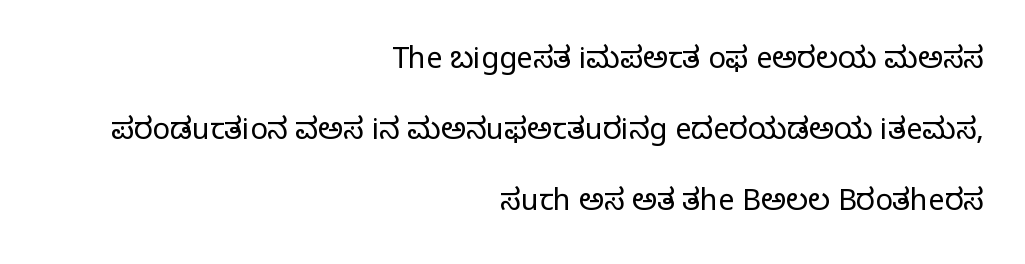
The passage shown is typed in a proportional face where columns would drift. The lettering holds an erect, upright posture throughout. What stands out about the letter spacing? Nothing — it is the standard amount. Bold? No — there's no thickening of the strokes. How would I describe the line gaps? Wide and relaxed.
